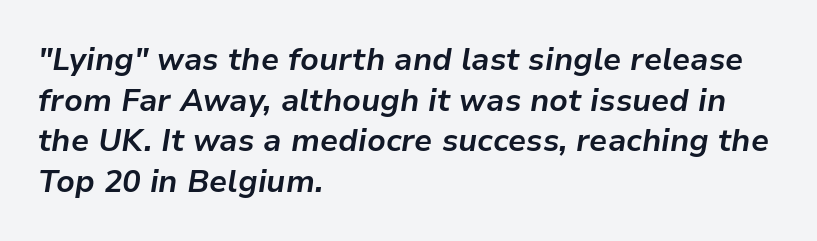
Q: Is the text bold? A: Yes.
Q: Is the text italic (slanted)? A: Yes, it leans right by about 9 degrees.
Q: Is the text underlined? A: No.
Q: How is the paragraph aligned? A: Left-aligned.
Q: Is the spacing between letters normal or unusually wide? A: Normal.
Q: Is the spacing between lines tight, normal or loose? A: Normal.
Q: Width (condensed, normal, or wide)? A: Normal.
Q: Stroke contrast? A: Low.
Q: x-height? A: Medium.
Q: Monospaced? A: No.
